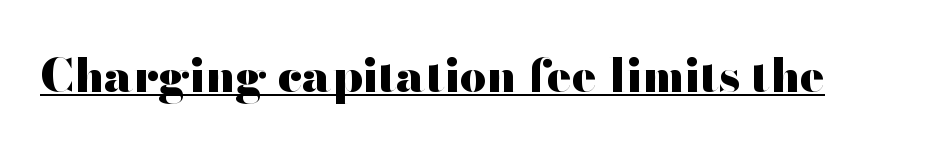
Q: Is the text bold? A: Yes.
Q: Is the text italic (slanted)? A: No, it is upright.
Q: Is the typeface a serif or a sans-serif typeface? A: Sans-serif.
Q: Is the text underlined? A: Yes.
Q: Is the spacing between letters normal or unusually wide? A: Normal.
Q: Width (condensed, normal, or wide)? A: Wide.
Q: Stroke contrast? A: High.
Q: x-height? A: Small.
Q: Monospaced? A: No.
